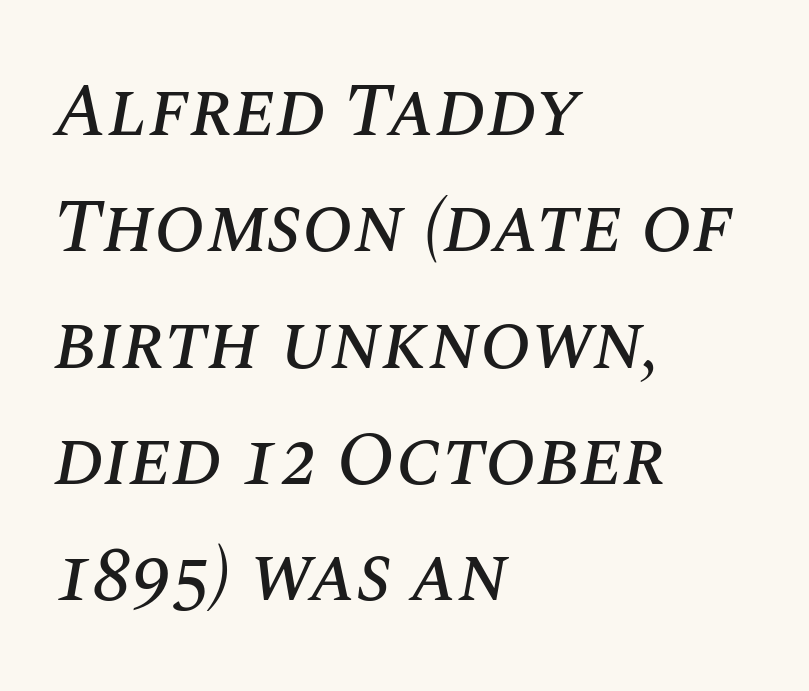
{"italic": "yes", "lean": "right", "slant_degrees": 10, "width": "normal", "stroke_contrast": "medium", "x_height": "large", "monospaced": "no", "underline": "no", "align": "left", "line_spacing": "normal", "line_spacing_ratio": 1.53, "letter_spacing": "normal", "letter_spacing_em": 0.0, "glyph_px": 76}
